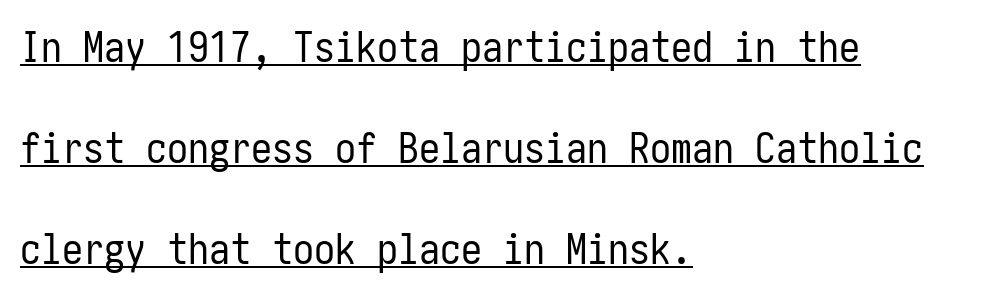
Q: Is the text bold? A: No.
Q: Is the text italic (slanted)? A: No, it is upright.
Q: Is the typeface a serif or a sans-serif typeface? A: Sans-serif.
Q: Is the text underlined? A: Yes.
Q: How is the paragraph aligned? A: Left-aligned.
Q: Is the spacing between letters normal or unusually wide? A: Normal.
Q: Is the spacing between lines tight, normal or loose? A: Loose.
Q: Width (condensed, normal, or wide)? A: Condensed.
Q: Stroke contrast? A: Low.
Q: x-height? A: Medium.
